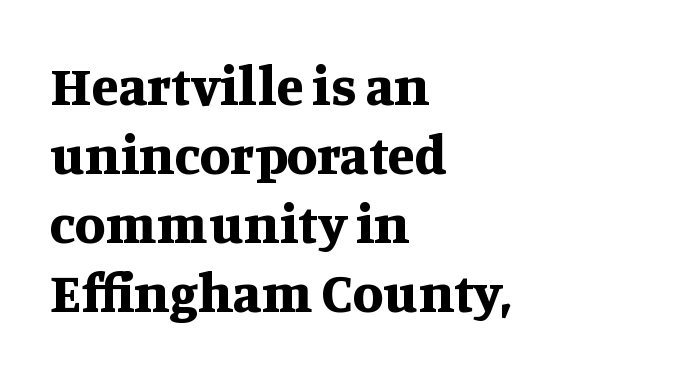
{"serif": "yes", "italic": "no", "bold": "yes", "weight": "bold", "width": "normal", "stroke_contrast": "medium", "x_height": "large", "monospaced": "no", "underline": "no", "align": "left", "line_spacing_ratio": 1.23, "letter_spacing": "normal", "letter_spacing_em": 0.0, "glyph_px": 56}
